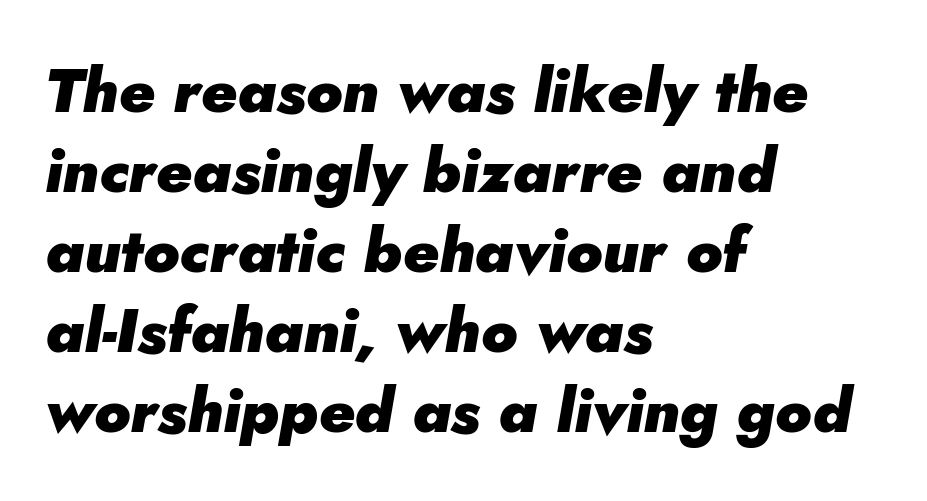
Q: Is the text bold? A: Yes.
Q: Is the text italic (slanted)? A: Yes, it leans right by about 5 degrees.
Q: Is the text underlined? A: No.
Q: How is the paragraph aligned? A: Left-aligned.
Q: Is the spacing between letters normal or unusually wide? A: Normal.
Q: Is the spacing between lines tight, normal or loose? A: Normal.
Q: Width (condensed, normal, or wide)? A: Normal.
Q: Stroke contrast? A: Low.
Q: x-height? A: Small.
Q: Monospaced? A: No.
